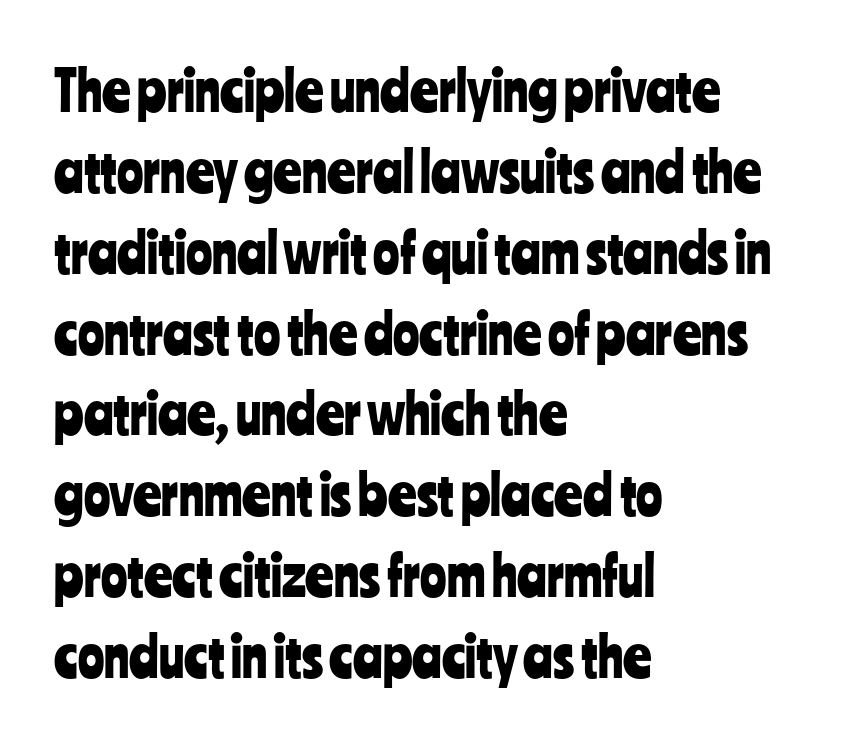
The image shows 55 px condensed sans-serif type, upright; set left-aligned, normal line spacing (1.47x), normal letter spacing, not underlined; low stroke contrast and a medium x-height.
